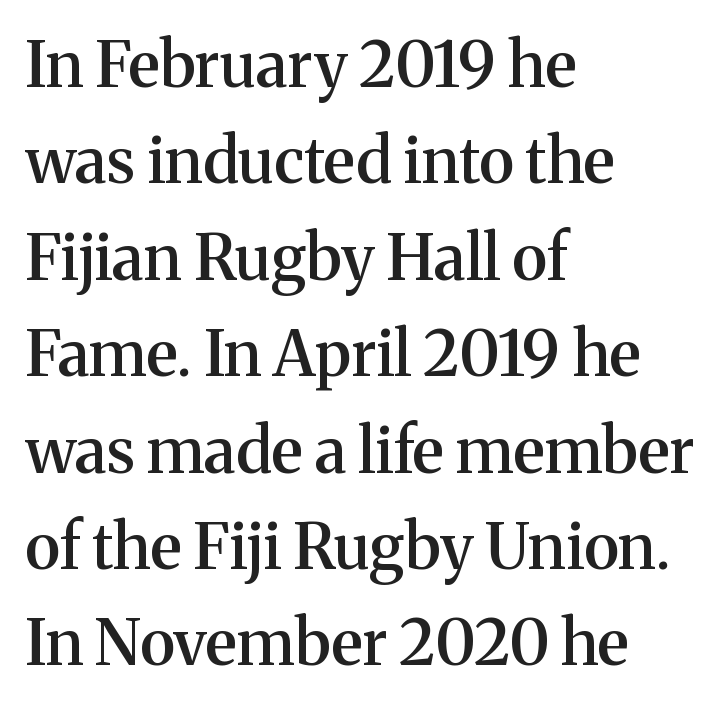
A bit beefed up — I'd call it semibold rather than bold. All the whitespace from short lines collects on the right. A typesetter would call this proportional, since set widths differ per character. Check under the words: just untouched page.
